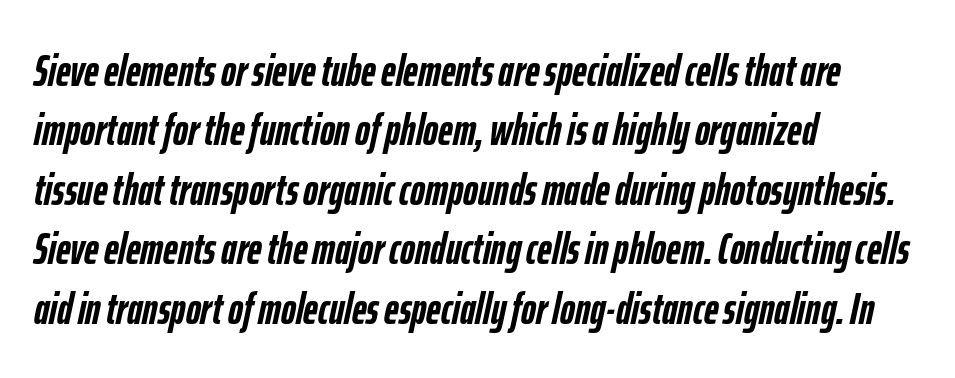
{"italic": "yes", "lean": "right", "slant_degrees": 12, "bold": "yes", "weight": "semibold", "width": "condensed", "stroke_contrast": "low", "x_height": "medium", "monospaced": "no", "underline": "no", "align": "left", "line_spacing": "normal", "line_spacing_ratio": 1.32, "letter_spacing": "normal", "letter_spacing_em": 0.0, "glyph_px": 45}
